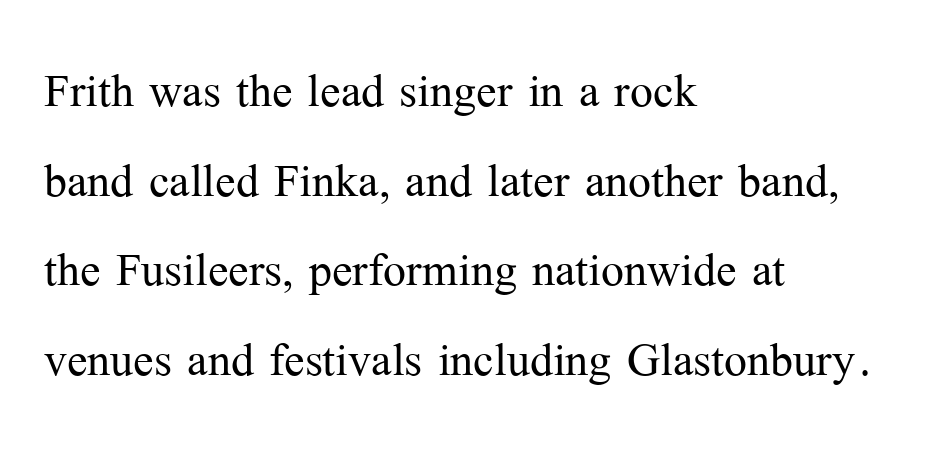
Q: Is the text bold? A: No.
Q: Is the text italic (slanted)? A: No, it is upright.
Q: Is the typeface a serif or a sans-serif typeface? A: Serif.
Q: Is the text underlined? A: No.
Q: How is the paragraph aligned? A: Left-aligned.
Q: Is the spacing between letters normal or unusually wide? A: Normal.
Q: Is the spacing between lines tight, normal or loose? A: Normal.
Q: Width (condensed, normal, or wide)? A: Normal.
Q: Stroke contrast? A: Medium.
Q: x-height? A: Medium.
Q: Monospaced? A: No.
